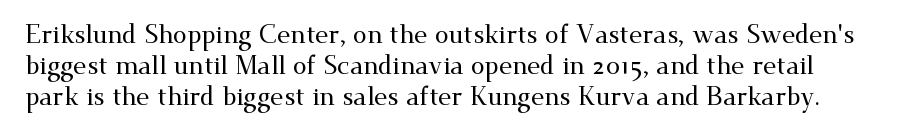
The image shows 25 px text type, upright; set normal line spacing (1.25x), normal letter spacing, not underlined.
